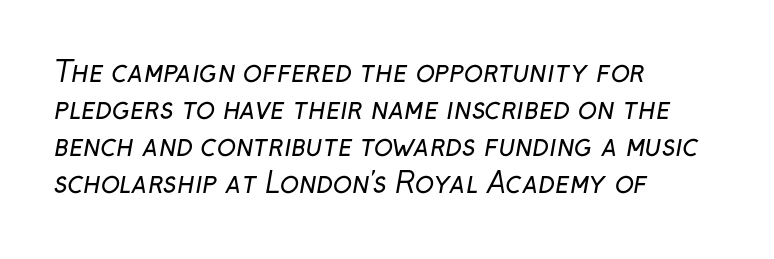
{"serif": "no", "bold": "no", "weight": "regular", "width": "normal", "stroke_contrast": "low", "x_height": "medium", "monospaced": "no", "underline": "no", "align": "left", "line_spacing": "normal", "line_spacing_ratio": 1.32, "letter_spacing": "normal", "letter_spacing_em": 0.0, "glyph_px": 28}
